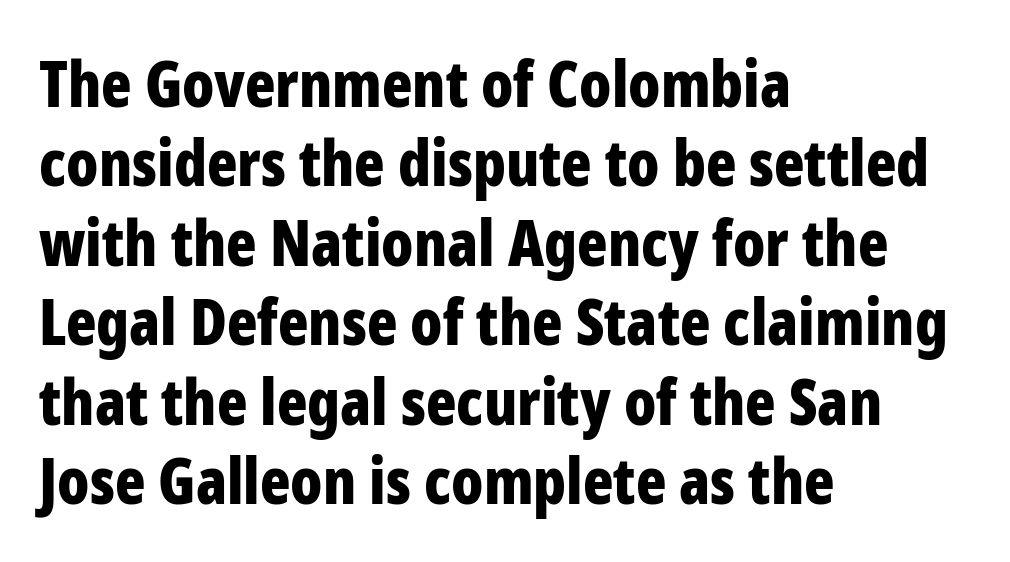
Only glyphs here, with clear space below each row. A student would call this left alignment; a typographer would say flush left, rag right. Here the glyphs are tracked normally, forming tight word shapes. Note: no serifs on the glyphs. Here the designer chose a conventional face with non-uniform glyph widths. Notice how descenders clear the ascenders below comfortably — that's standard leading.
